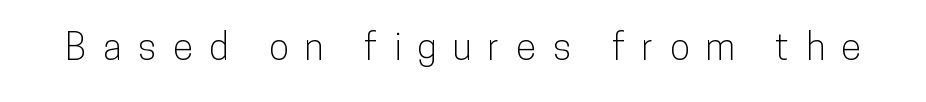
{"serif": "no", "italic": "no", "width": "condensed", "stroke_contrast": "low", "x_height": "medium", "monospaced": "no", "underline": "no", "letter_spacing": "wide", "letter_spacing_em": 0.44, "glyph_px": 37}
